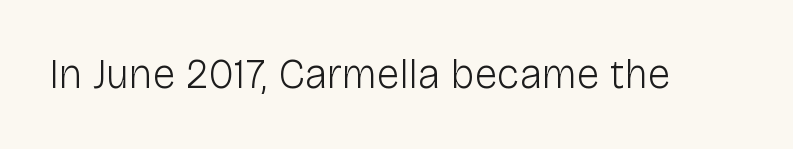
I'd call this a sans setting — the letters go barefoot. The zone under the glyphs is completely vacant. No chunkiness to these letters — they're not bold. The rendering uses natural spacing where letterforms have individual widths. You can tell it's not italic because the verticals are truly vertical. Tracking value appears to be zero — textbook default spacing.
